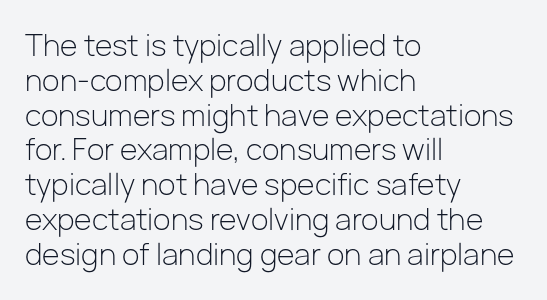
Quick note: underline off. Note the varied advance widths — an 'i' is clearly narrower than an 'm'. Short and long lines alike share a common starting point at left. The font family rendered here belongs to the sans-serif group.
